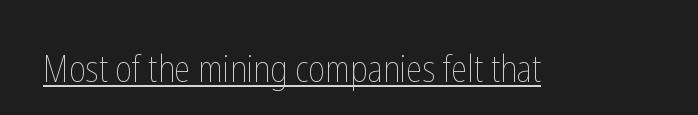
Q: Is the text bold? A: No.
Q: Is the text italic (slanted)? A: No, it is upright.
Q: Is the text underlined? A: Yes.
Q: Is the spacing between letters normal or unusually wide? A: Normal.
Q: Width (condensed, normal, or wide)? A: Condensed.
Q: Stroke contrast? A: Low.
Q: x-height? A: Medium.
Q: Monospaced? A: No.
